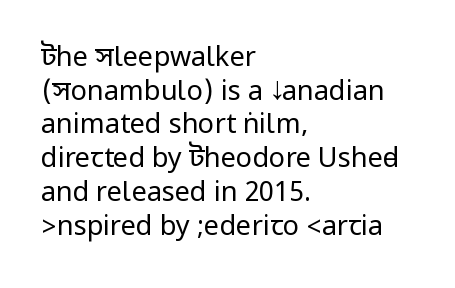
Whoever set this chose a conventional vertical rhythm. Each stroke keeps to a modest, everyday thickness or less. Is there any slant? The stems are plumb. Any mark beneath the type? The region is blank. Horizontal alignment here is leftward, the default for most running prose.
